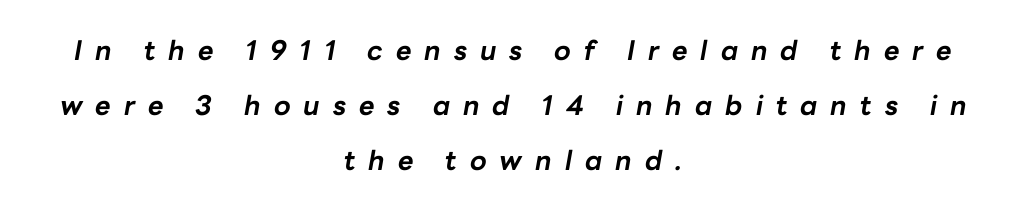
Quick note: italic. A centered setting, common on invitations and titles, is used for this passage. The type is letterspaced generously, with wide tracking. Quick note: interline space is abundant. Typographic density is high because the face is bold. Type without underlining.
